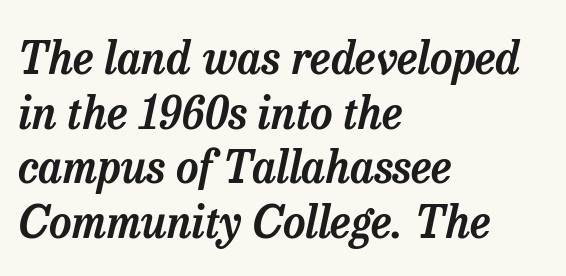
{"serif": "yes", "italic": "yes", "lean": "right", "slant_degrees": 13, "width": "normal", "stroke_contrast": "low", "x_height": "medium", "monospaced": "no", "underline": "no", "align": "left", "line_spacing_ratio": 1.24, "letter_spacing": "normal", "letter_spacing_em": 0.0, "glyph_px": 44}
